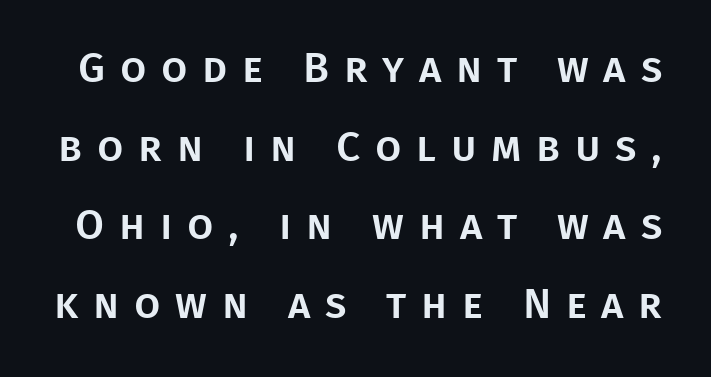
The image shows 42 px sans-serif type, upright; set line spacing 1.87x, unusually wide letter spacing (+0.35 em), not underlined; low stroke contrast and a large x-height.
